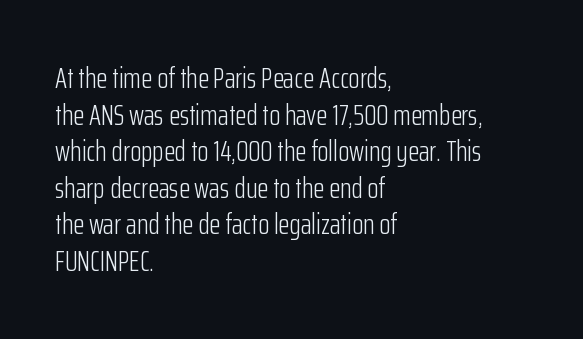
{"serif": "no", "italic": "no", "bold": "no", "weight": "light", "width": "condensed", "stroke_contrast": "low", "x_height": "medium", "monospaced": "no", "underline": "no", "align": "left", "line_spacing": "normal", "line_spacing_ratio": 1.26, "letter_spacing": "normal", "letter_spacing_em": 0.0, "glyph_px": 29}
